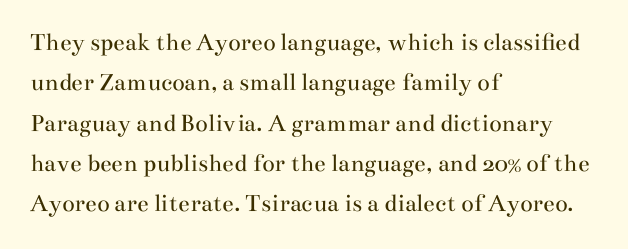
{"italic": "no", "bold": "no", "underline": "no", "align": "left", "line_spacing": "normal", "line_spacing_ratio": 1.55, "letter_spacing": "normal", "letter_spacing_em": 0.0, "glyph_px": 26}
